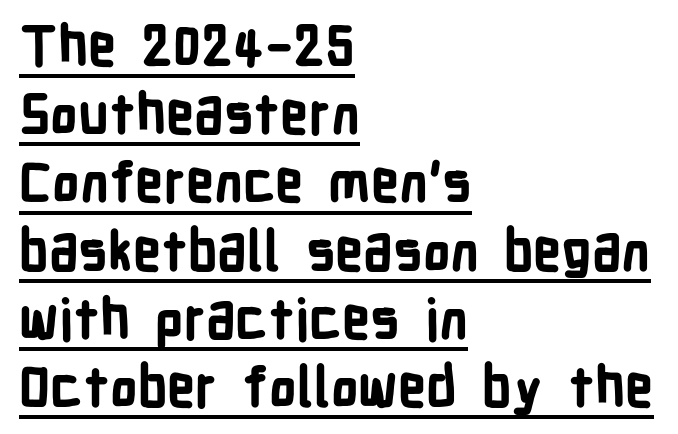
The image shows 55 px bold, condensed sans-serif type, upright; set left-aligned, line spacing 1.24x, normal letter spacing, underlined; low stroke contrast and a medium x-height.
